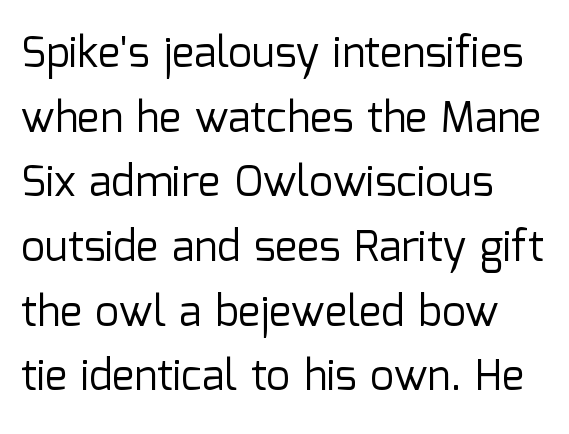
The image shows 42 px regular-weight sans-serif type, upright; set left-aligned, normal line spacing (1.54x), normal letter spacing, not underlined; low stroke contrast and a medium x-height.
